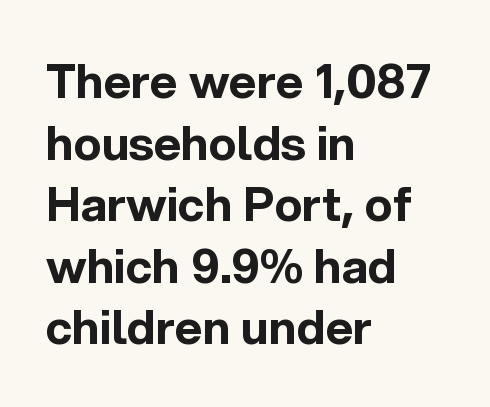
In CSS terms this would be text-align: left. Summary of weight: heavy, a full bold. The baseline area is clear. Think of a printed novel: that variable character pitch is what you see here.
